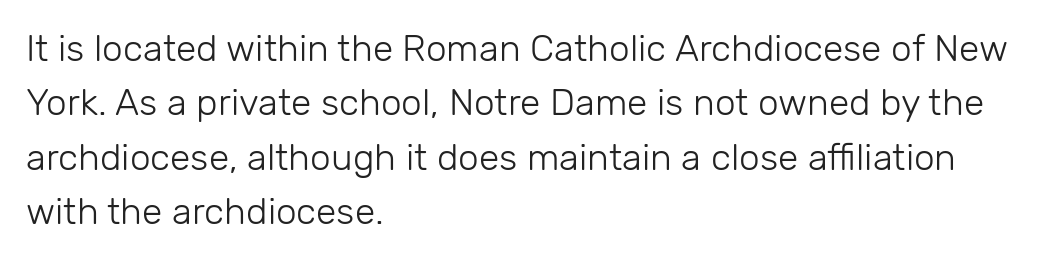
Varying glyph widths throughout — classic text-font behaviour. Look at the bottom of the vertical strokes: they stop flat, with no serifs. Honestly, the row spacing looks completely unremarkable. The passage shown is not bold in any degree.
